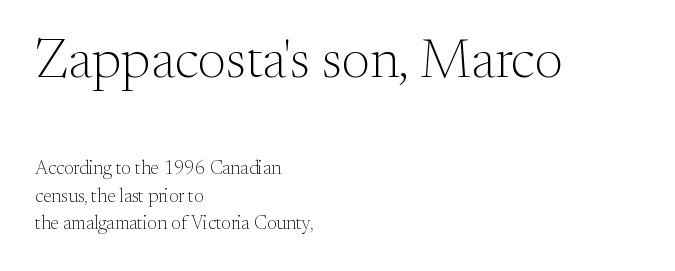
When letters stand straight like this, we call the style roman or upright. The font is comparable to plain body text, perhaps lighter. You could call the tracking neutral — neither tight nor loose. Underline: absent. The rag falls on the right side of this text block. These two chunks differ in scale, with the top chunk taking the larger measure.
